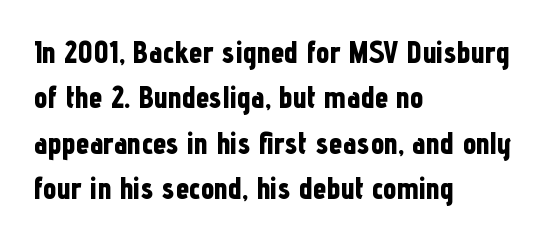
The glyphs have the mass of a bold cut. Quick note: underline off. Nobody touched the tracking dial on this one. Ascenders rise straight up at ninety degrees.
